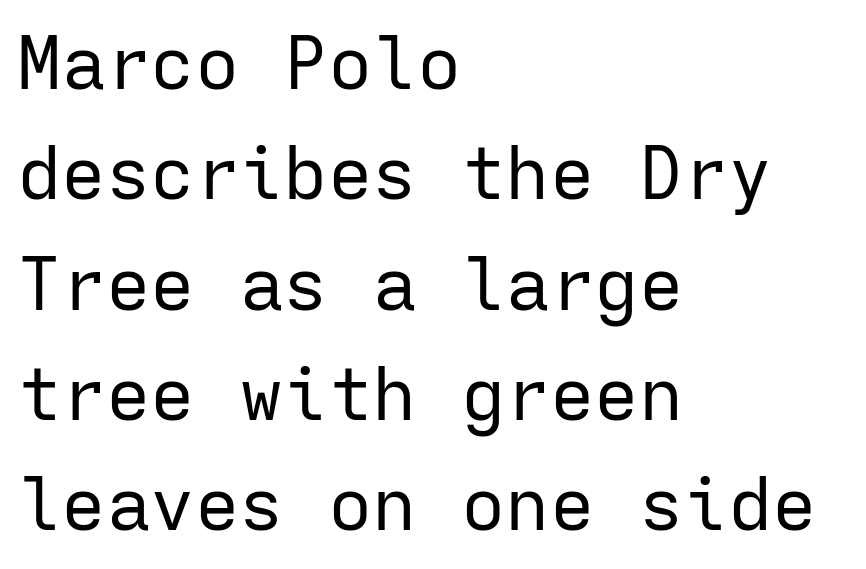
Is this a heavy cut? Hardly; it is regular or lighter. Leading: standard. The letters sit at their default tracking, neither squeezed nor spread. Spacing verdict: monospaced, one width for all characters. Do the letters lean? They stand straight. All the whitespace from short lines collects on the right.
